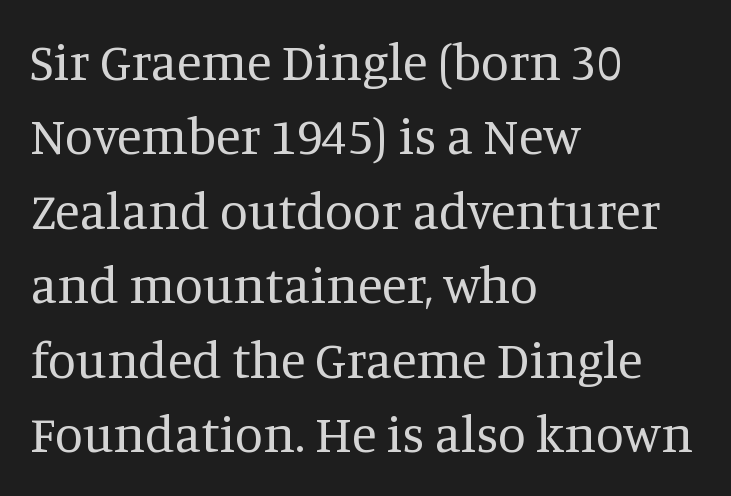
{"serif": "yes", "italic": "no", "bold": "no", "weight": "regular", "width": "normal", "stroke_contrast": "medium", "x_height": "large", "monospaced": "no", "underline": "no", "align": "left", "line_spacing": "normal", "line_spacing_ratio": 1.46, "letter_spacing": "normal", "letter_spacing_em": 0.0, "glyph_px": 51}
